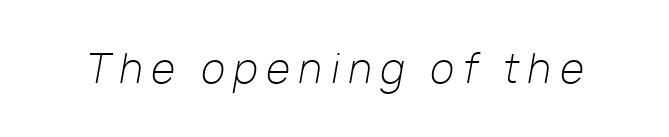
{"italic": "yes", "lean": "right", "slant_degrees": 10, "bold": "no", "weight": "light", "width": "normal", "stroke_contrast": "low", "x_height": "medium", "monospaced": "no", "underline": "no", "letter_spacing": "wide", "letter_spacing_em": 0.23, "glyph_px": 39}
